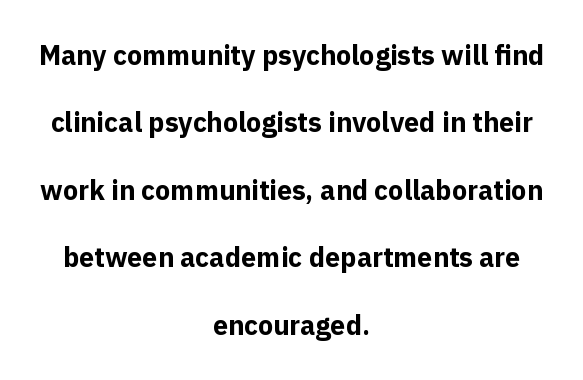
The image shows 27 px bold type, upright; set centered, loose line spacing (2.5x), normal letter spacing, not underlined.
